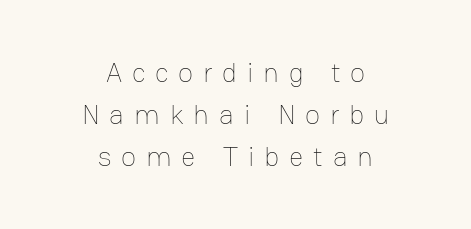
{"italic": "no", "bold": "no", "weight": "thin", "width": "normal", "stroke_contrast": "low", "x_height": "medium", "monospaced": "no", "underline": "no", "align": "center", "line_spacing": "normal", "line_spacing_ratio": 1.5, "letter_spacing": "wide", "letter_spacing_em": 0.35, "glyph_px": 28}
